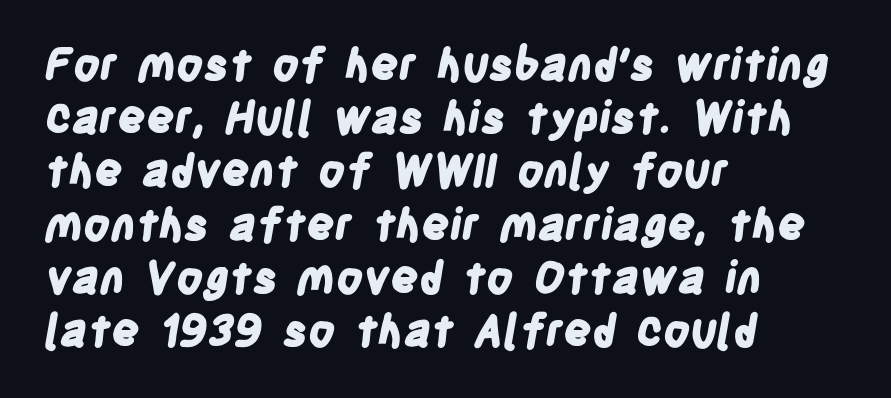
Q: Is the text bold? A: Yes.
Q: Is the typeface a serif or a sans-serif typeface? A: Sans-serif.
Q: Is the text underlined? A: No.
Q: How is the paragraph aligned? A: Left-aligned.
Q: Is the spacing between letters normal or unusually wide? A: Normal.
Q: Width (condensed, normal, or wide)? A: Condensed.
Q: Stroke contrast? A: Low.
Q: x-height? A: Large.
Q: Monospaced? A: No.
